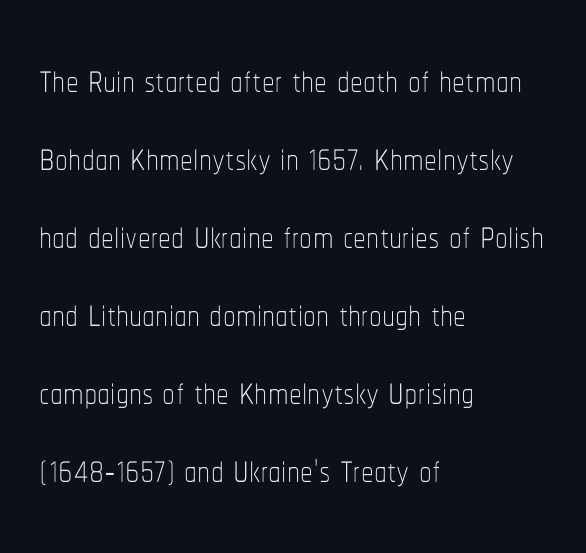
The image shows 51 px thin, condensed type, upright; set left-aligned, normal line spacing (1.53x), normal letter spacing, not underlined; low stroke contrast and a medium x-height.
